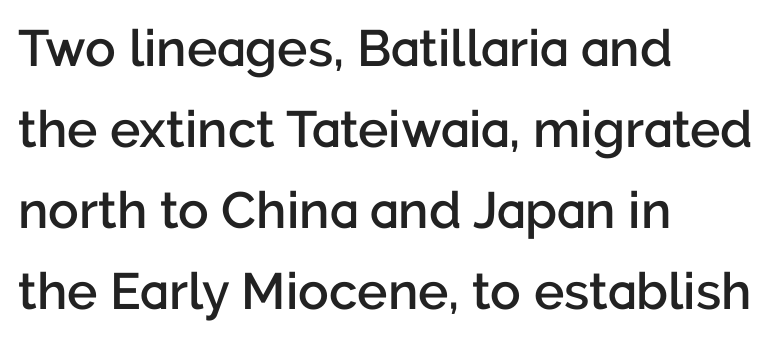
Q: Is the text bold? A: Semi-bold.
Q: Is the text italic (slanted)? A: No, it is upright.
Q: Is the typeface a serif or a sans-serif typeface? A: Sans-serif.
Q: Is the text underlined? A: No.
Q: How is the paragraph aligned? A: Left-aligned.
Q: Is the spacing between letters normal or unusually wide? A: Normal.
Q: Is the spacing between lines tight, normal or loose? A: Normal.
Q: Width (condensed, normal, or wide)? A: Normal.
Q: Stroke contrast? A: Low.
Q: x-height? A: Medium.
Q: Monospaced? A: No.
